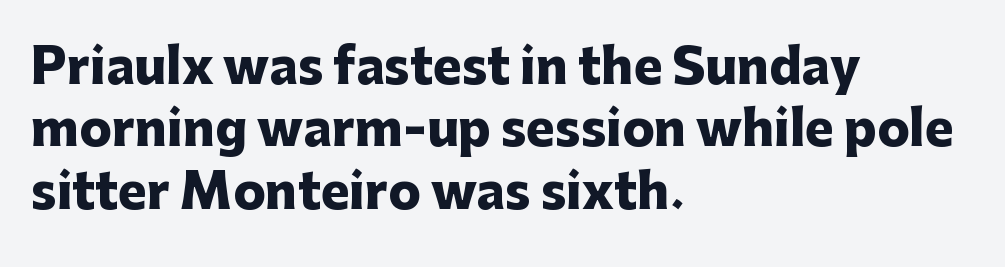
The image shows 48 px heavy sans-serif type, upright; set left-aligned, normal line spacing (1.3x), normal letter spacing, not underlined; low stroke contrast and a medium x-height.
